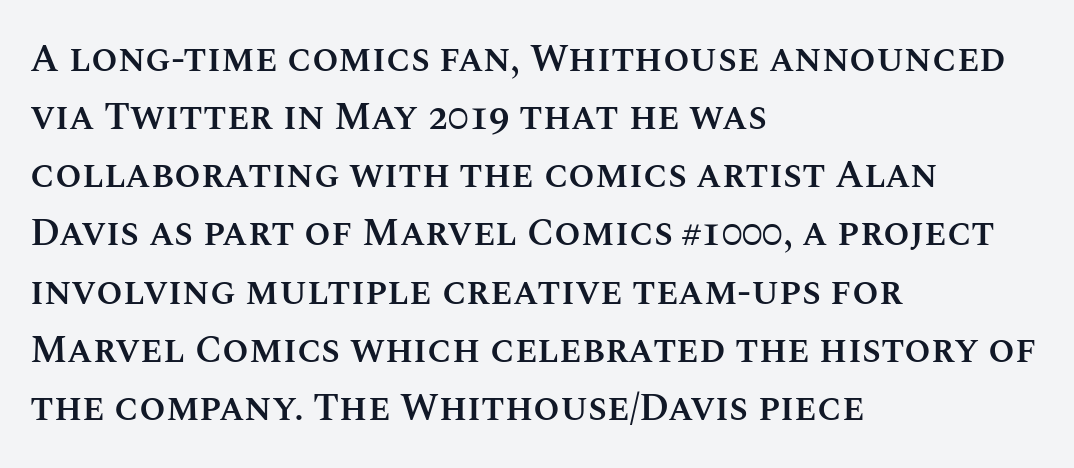
{"italic": "no", "bold": "semi", "weight": "semibold", "width": "normal", "stroke_contrast": "medium", "x_height": "large", "monospaced": "no", "underline": "no", "align": "left", "line_spacing": "normal", "line_spacing_ratio": 1.53, "letter_spacing": "normal", "letter_spacing_em": 0.0, "glyph_px": 38}
